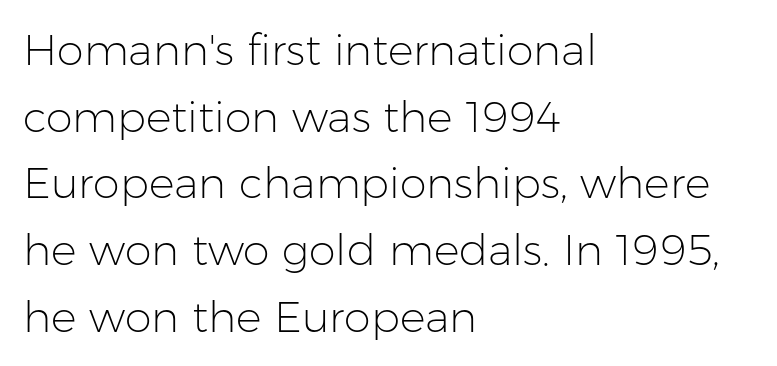
{"serif": "no", "italic": "no", "bold": "no", "weight": "light", "width": "normal", "stroke_contrast": "low", "x_height": "medium", "monospaced": "no", "underline": "no", "align": "left", "line_spacing": "normal", "line_spacing_ratio": 1.55, "letter_spacing": "normal", "letter_spacing_em": 0.0, "glyph_px": 43}
